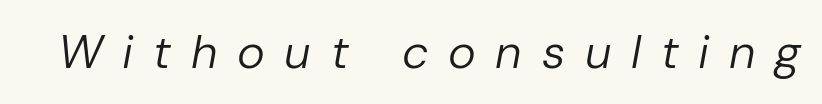
You could not count columns in this text — the font is proportionally spaced. The specimen reads as italic at a glance. Heaviness? Minimal to ordinary, like unemphasized prose. The tracking jumps out immediately: characters are airy and widely separated.
